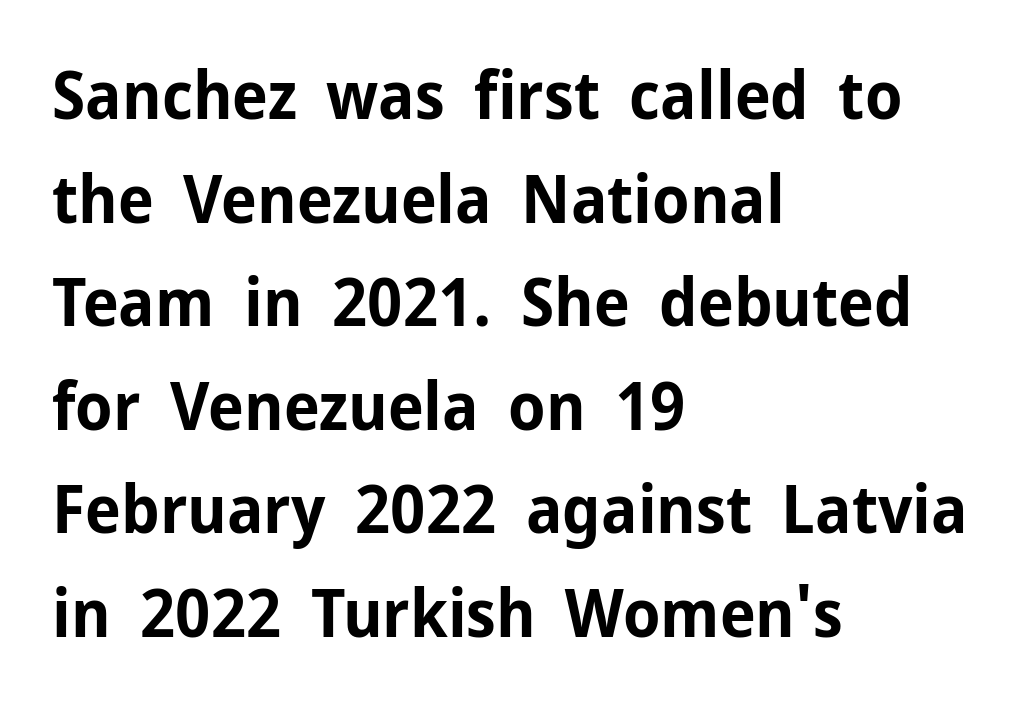
{"serif": "no", "italic": "no", "bold": "yes", "weight": "bold", "width": "normal", "stroke_contrast": "low", "x_height": "medium", "monospaced": "no", "underline": "no", "align": "left", "line_spacing": "normal", "line_spacing_ratio": 1.57, "letter_spacing": "normal", "letter_spacing_em": 0.0, "glyph_px": 66}
